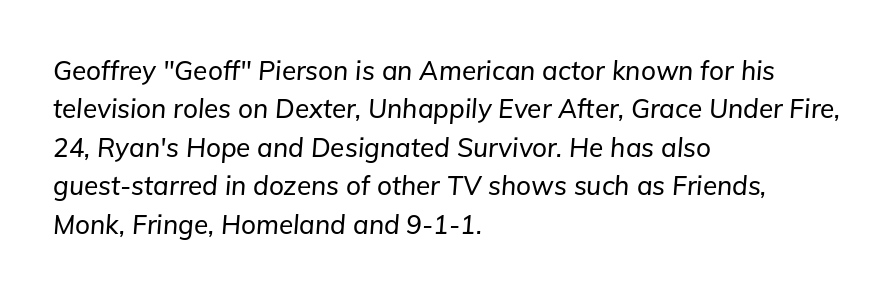
{"italic": "yes", "lean": "right", "slant_degrees": 5, "underline": "no", "align": "left", "line_spacing": "normal", "line_spacing_ratio": 1.48, "letter_spacing": "normal", "letter_spacing_em": 0.0, "glyph_px": 26}
